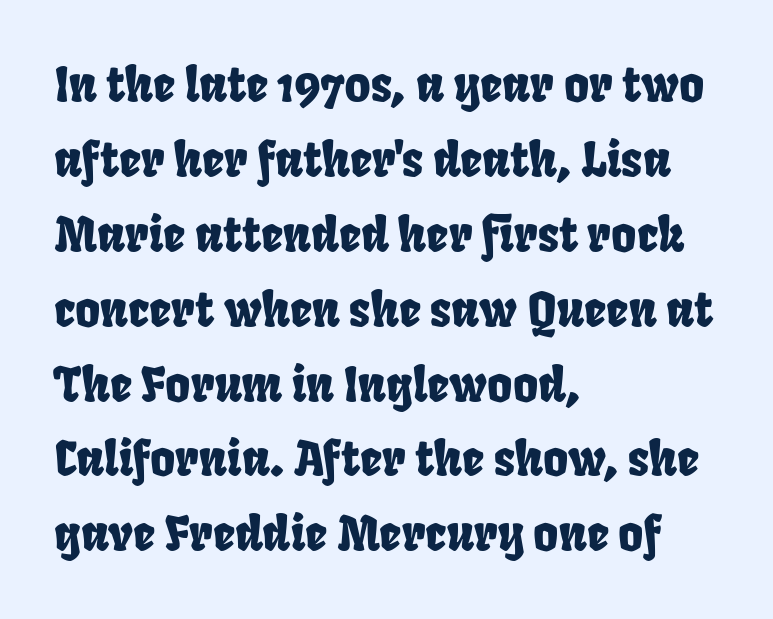
{"serif": "no", "width": "condensed", "stroke_contrast": "low", "x_height": "large", "monospaced": "no", "underline": "no", "align": "left", "line_spacing": "normal", "line_spacing_ratio": 1.56, "letter_spacing": "normal", "letter_spacing_em": 0.0, "glyph_px": 48}
